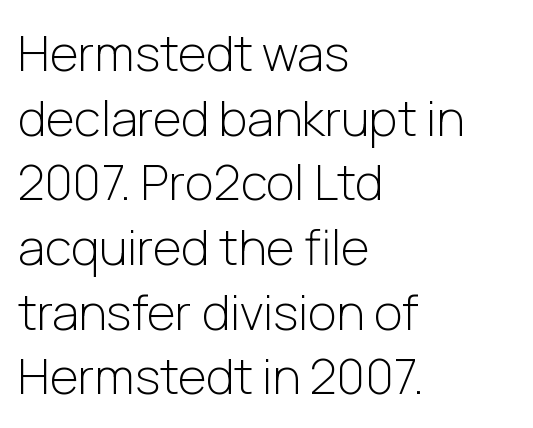
Alignment: flush left. Weight: in the light-to-regular range. Each letter's strokes conclude bluntly, with no projecting serifs. The baseline area is clear.
